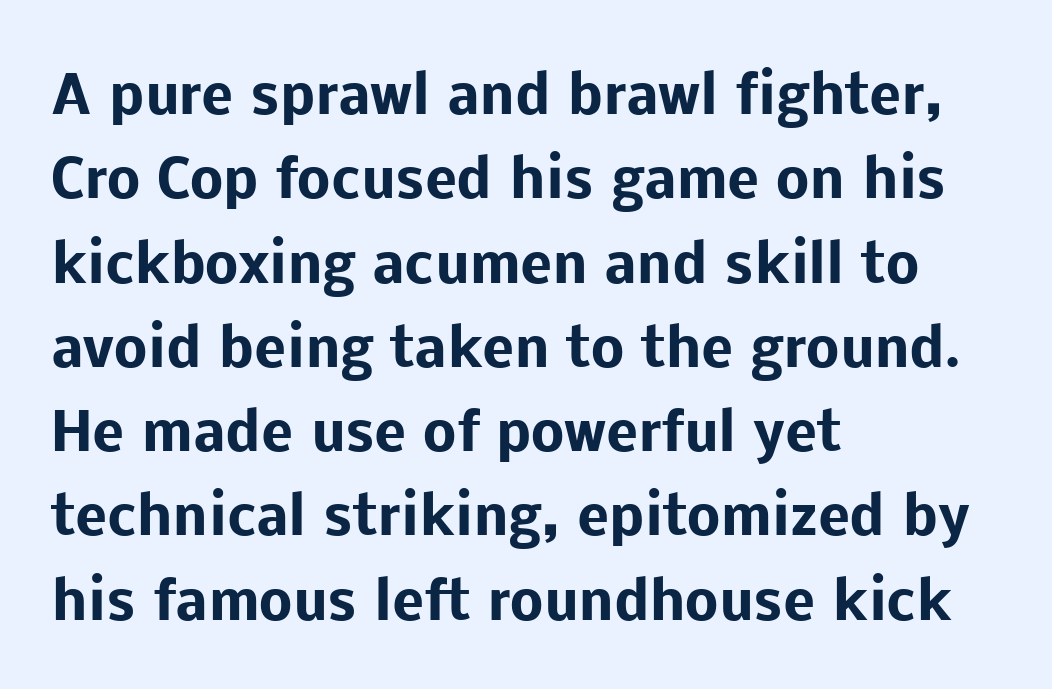
{"serif": "no", "italic": "no", "bold": "yes", "weight": "heavy", "width": "normal", "stroke_contrast": "low", "x_height": "medium", "monospaced": "no", "underline": "no", "align": "left", "line_spacing": "normal", "line_spacing_ratio": 1.59, "letter_spacing": "normal", "letter_spacing_em": 0.0, "glyph_px": 53}
